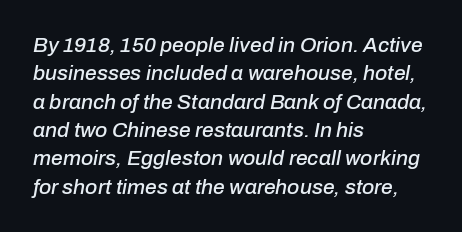
{"italic": "yes", "lean": "right", "slant_degrees": 10, "underline": "no", "align": "left", "line_spacing": "normal", "line_spacing_ratio": 1.35, "letter_spacing": "normal", "letter_spacing_em": 0.0, "glyph_px": 21}
